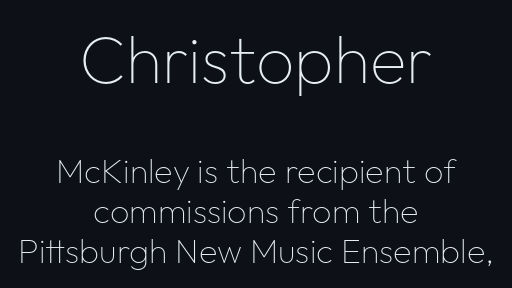
{"serif": "no", "italic": "no", "bold": "no", "weight": "thin", "width": "normal", "stroke_contrast": "low", "x_height": "medium", "monospaced": "no", "underline": "no", "align": "center", "line_spacing_ratio": 1.18, "letter_spacing": "normal", "letter_spacing_em": 0.0, "larger_block": "first", "size_ratio": 1.97, "glyph_px": 67}
